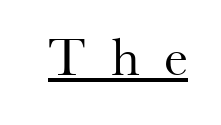
Q: Is the text bold? A: No.
Q: Is the text italic (slanted)? A: No, it is upright.
Q: Is the typeface a serif or a sans-serif typeface? A: Serif.
Q: Is the text underlined? A: Yes.
Q: Is the spacing between letters normal or unusually wide? A: Unusually wide.
Q: Width (condensed, normal, or wide)? A: Normal.
Q: Stroke contrast? A: Medium.
Q: x-height? A: Small.
Q: Monospaced? A: No.
